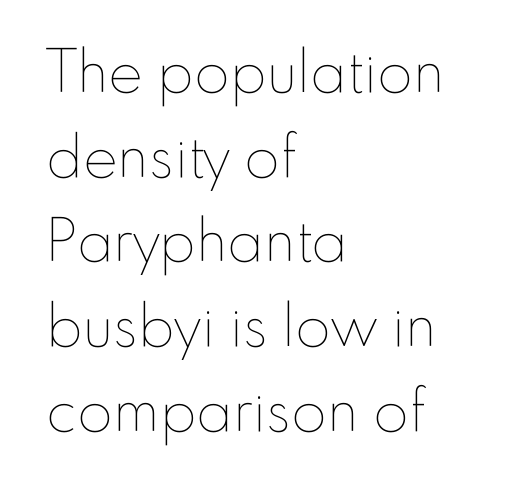
Teacher's note: observe the even left margin — that is flush-left alignment. This rendering leaves character spacing at its baseline value. Plain, unruled lines of type. Vertical stems look standard width or narrower in stroke. The letters stand upright; this is a roman face.
